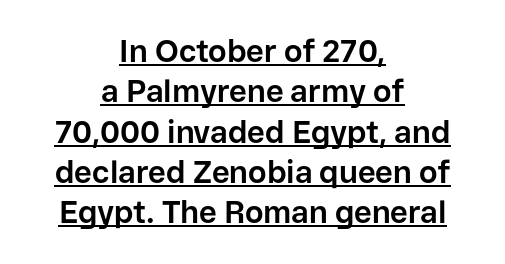
Q: Is the text bold? A: Yes.
Q: Is the text italic (slanted)? A: No, it is upright.
Q: Is the typeface a serif or a sans-serif typeface? A: Sans-serif.
Q: Is the text underlined? A: Yes.
Q: How is the paragraph aligned? A: Centered.
Q: Is the spacing between letters normal or unusually wide? A: Normal.
Q: Is the spacing between lines tight, normal or loose? A: Normal.
Q: Width (condensed, normal, or wide)? A: Normal.
Q: Stroke contrast? A: Low.
Q: x-height? A: Medium.
Q: Monospaced? A: No.
